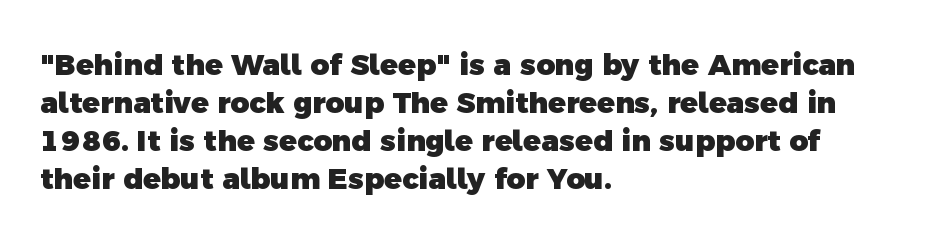
{"serif": "no", "bold": "yes", "weight": "heavy", "width": "normal", "x_height": "medium", "monospaced": "no", "underline": "no", "align": "left", "line_spacing": "normal", "line_spacing_ratio": 1.31, "letter_spacing": "normal", "letter_spacing_em": 0.0, "glyph_px": 29}
